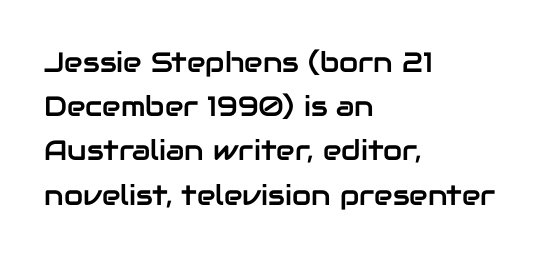
The image shows 28 px sans-serif type, upright; set left-aligned, normal line spacing (1.58x), normal letter spacing, not underlined; low stroke contrast and a medium x-height.
